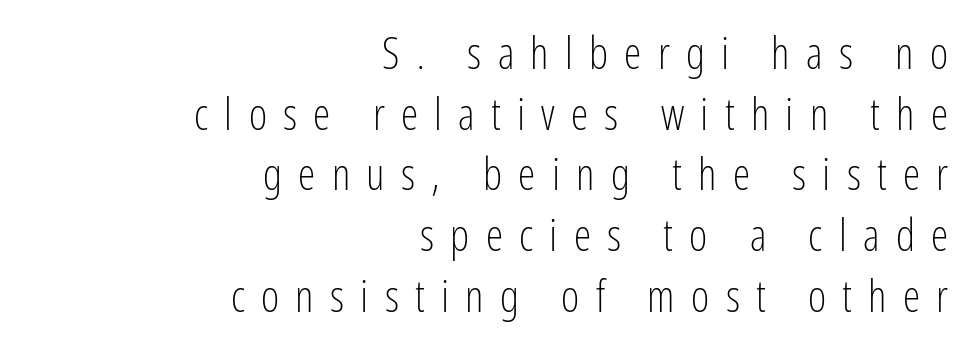
Q: Is the text bold? A: No.
Q: Is the text italic (slanted)? A: No, it is upright.
Q: Is the typeface a serif or a sans-serif typeface? A: Sans-serif.
Q: Is the text underlined? A: No.
Q: How is the paragraph aligned? A: Right-aligned.
Q: Is the spacing between letters normal or unusually wide? A: Unusually wide.
Q: Is the spacing between lines tight, normal or loose? A: Normal.
Q: Width (condensed, normal, or wide)? A: Condensed.
Q: Stroke contrast? A: Low.
Q: x-height? A: Medium.
Q: Monospaced? A: No.
